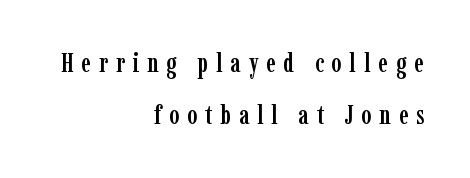
The image shows 27 px text type, upright; set right-aligned, loose line spacing (1.94x), unusually wide letter spacing (+0.29 em), not underlined.
